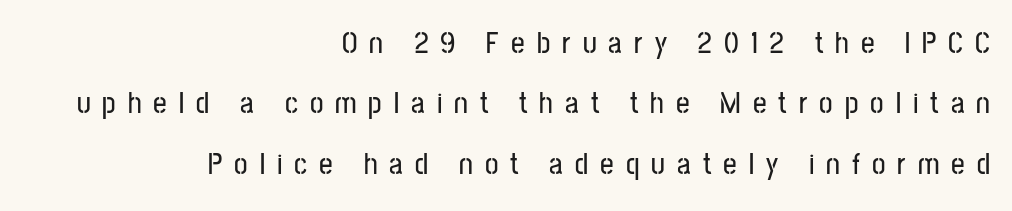
{"serif": "no", "italic": "no", "width": "condensed", "stroke_contrast": "low", "x_height": "medium", "monospaced": "no", "underline": "no", "align": "right", "line_spacing": "loose", "line_spacing_ratio": 2.01, "letter_spacing": "wide", "letter_spacing_em": 0.4, "glyph_px": 30}
